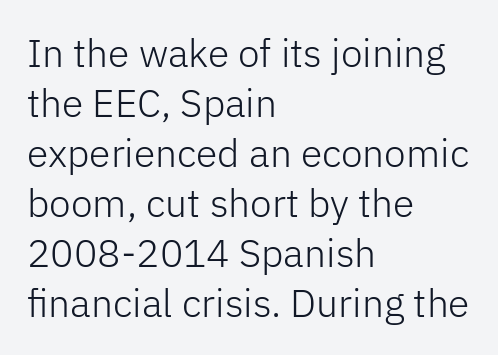
{"serif": "no", "italic": "no", "bold": "no", "weight": "light", "width": "normal", "stroke_contrast": "low", "x_height": "medium", "monospaced": "no", "underline": "no", "align": "left", "line_spacing": "normal", "line_spacing_ratio": 1.28, "letter_spacing": "normal", "letter_spacing_em": 0.0, "glyph_px": 39}
